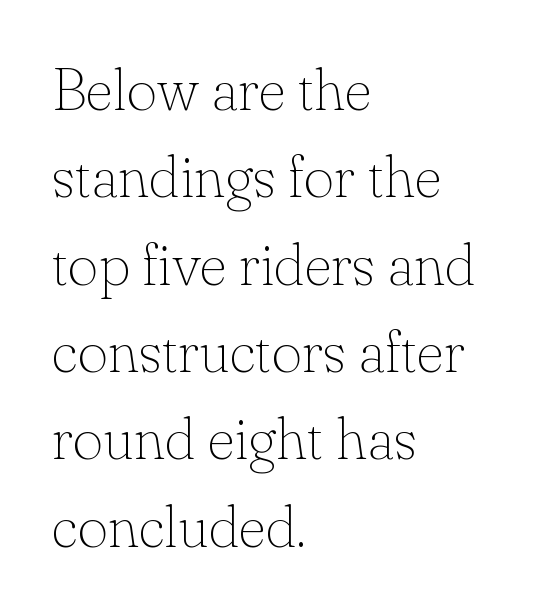
{"serif": "yes", "italic": "no", "bold": "no", "weight": "thin", "width": "normal", "stroke_contrast": "low", "x_height": "small", "monospaced": "no", "underline": "no", "align": "left", "line_spacing": "normal", "line_spacing_ratio": 1.48, "letter_spacing": "normal", "letter_spacing_em": 0.0, "glyph_px": 59}
